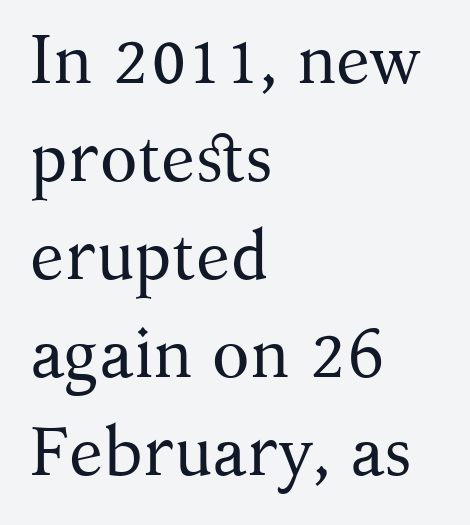
The lines are quadded left. Nope, not italic — everything's standing straight. A typesetter would call this leading conventional body-copy spacing. Character widths vary here, with narrow letters taking less room than wide ones. This is serif lettering, the kind often seen in printed books.
